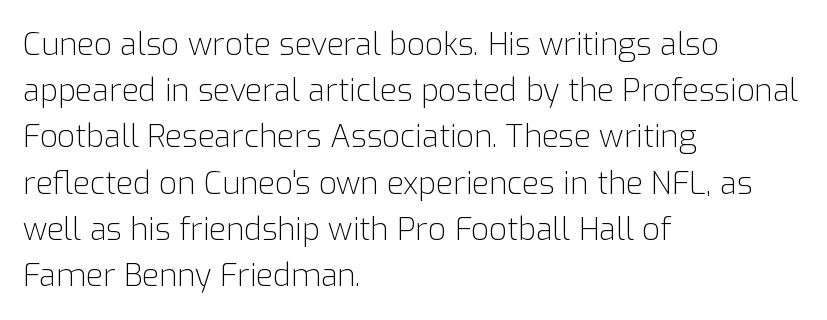
{"serif": "no", "italic": "no", "bold": "no", "weight": "light", "width": "normal", "stroke_contrast": "low", "x_height": "medium", "monospaced": "no", "underline": "no", "align": "left", "line_spacing": "normal", "line_spacing_ratio": 1.49, "letter_spacing": "normal", "letter_spacing_em": 0.0, "glyph_px": 31}
